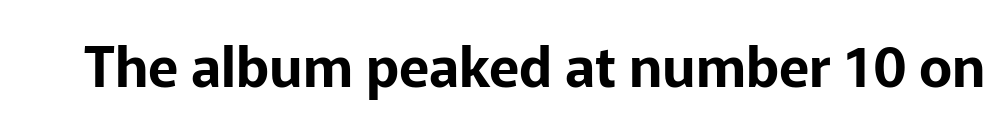
The image shows 56 px sans-serif type, upright; set normal letter spacing, not underlined; low stroke contrast and a medium x-height.
